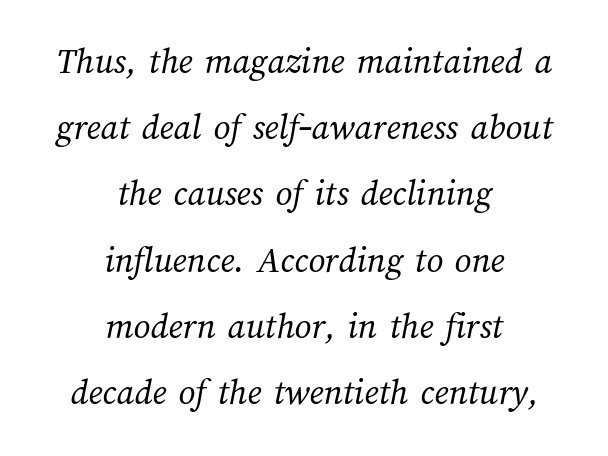
Q: Is the text bold? A: No.
Q: Is the text underlined? A: No.
Q: How is the paragraph aligned? A: Centered.
Q: Is the spacing between letters normal or unusually wide? A: Normal.
Q: Width (condensed, normal, or wide)? A: Normal.
Q: Stroke contrast? A: Medium.
Q: x-height? A: Medium.
Q: Monospaced? A: No.
